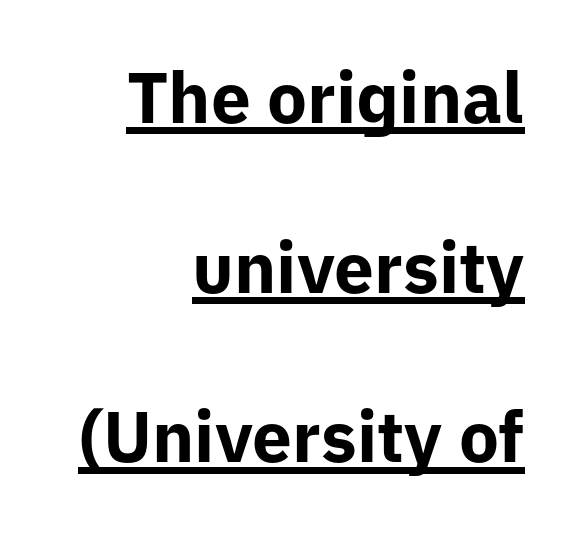
Q: Is the text bold? A: Yes.
Q: Is the text italic (slanted)? A: No, it is upright.
Q: Is the typeface a serif or a sans-serif typeface? A: Sans-serif.
Q: Is the text underlined? A: Yes.
Q: How is the paragraph aligned? A: Right-aligned.
Q: Is the spacing between letters normal or unusually wide? A: Normal.
Q: Is the spacing between lines tight, normal or loose? A: Loose.
Q: Width (condensed, normal, or wide)? A: Normal.
Q: Stroke contrast? A: Low.
Q: x-height? A: Medium.
Q: Monospaced? A: No.
